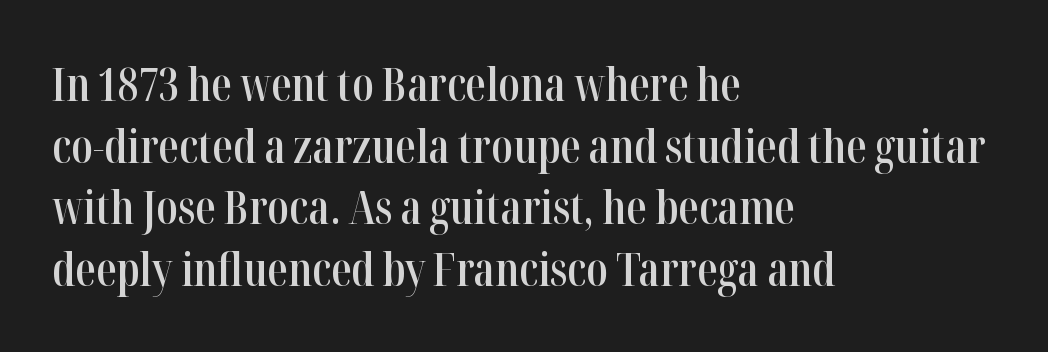
The image shows 45 px semibold, condensed serif type, upright; set left-aligned, normal line spacing (1.37x), normal letter spacing, not underlined; high stroke contrast and a medium x-height.
